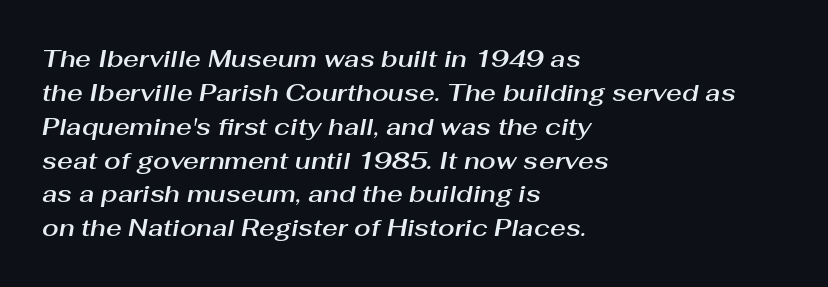
The image shows 24 px text type, italic (leaning right); set left-aligned, normal line spacing (1.41x), normal letter spacing, not underlined.
